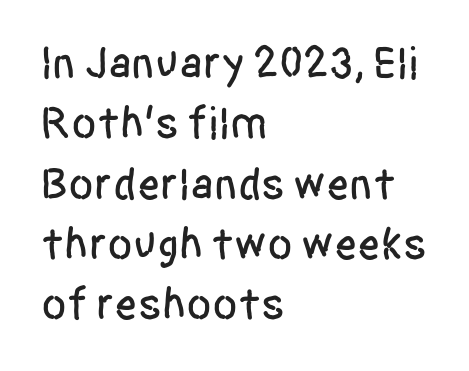
The image shows 46 px condensed sans-serif type, upright; set left-aligned, normal line spacing (1.31x), normal letter spacing, not underlined; low stroke contrast and a large x-height.
